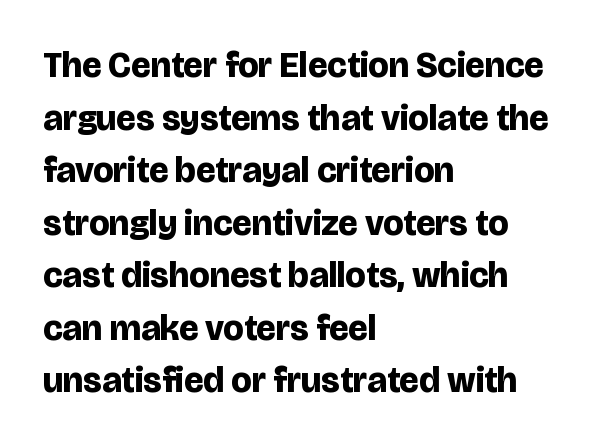
These lines were composed using upright roman letters. Compared with a centered layout, this one pins lines to the left instead. Are there feet on the stems? There aren't — it's a sans. Vertical spacing — default. The rendering uses natural spacing where letterforms have individual widths.
